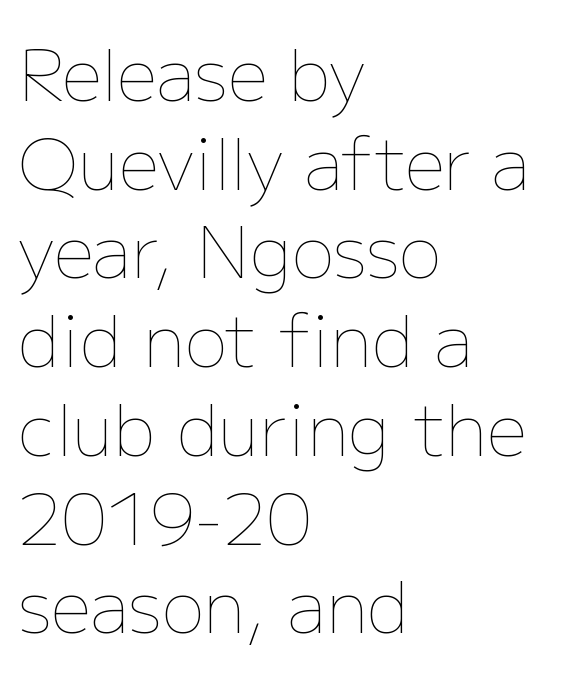
The image shows 71 px thin type, upright; set left-aligned, normal line spacing (1.25x), normal letter spacing, not underlined; low stroke contrast and a medium x-height.
